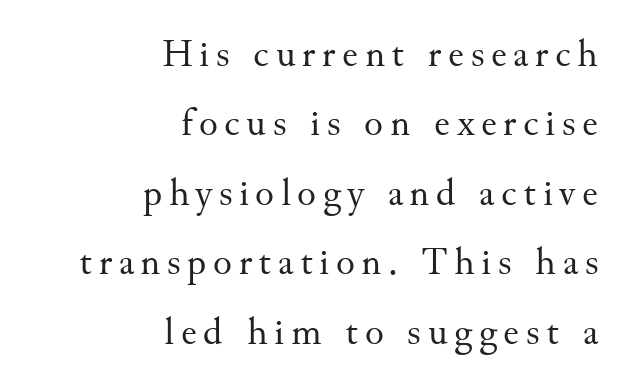
Q: Is the text bold? A: No.
Q: Is the text italic (slanted)? A: No, it is upright.
Q: Is the typeface a serif or a sans-serif typeface? A: Serif.
Q: Is the text underlined? A: No.
Q: How is the paragraph aligned? A: Right-aligned.
Q: Width (condensed, normal, or wide)? A: Normal.
Q: Stroke contrast? A: Medium.
Q: x-height? A: Small.
Q: Monospaced? A: No.
